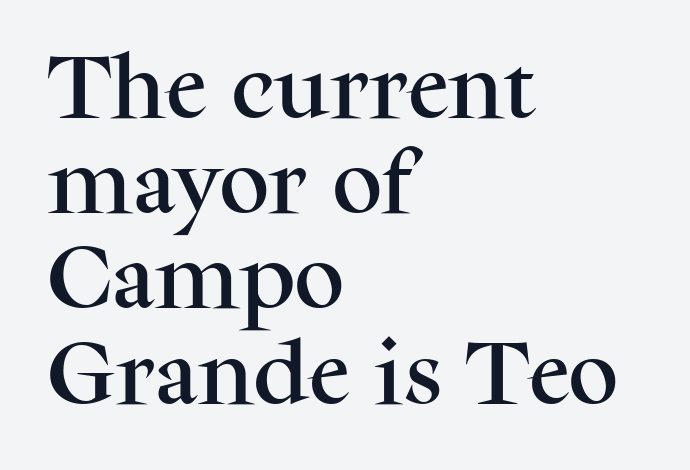
Q: Is the text italic (slanted)? A: No, it is upright.
Q: Is the typeface a serif or a sans-serif typeface? A: Serif.
Q: Is the text underlined? A: No.
Q: How is the paragraph aligned? A: Left-aligned.
Q: Is the spacing between letters normal or unusually wide? A: Normal.
Q: Is the spacing between lines tight, normal or loose? A: Normal.
Q: Width (condensed, normal, or wide)? A: Normal.
Q: Stroke contrast? A: Medium.
Q: x-height? A: Medium.
Q: Monospaced? A: No.
